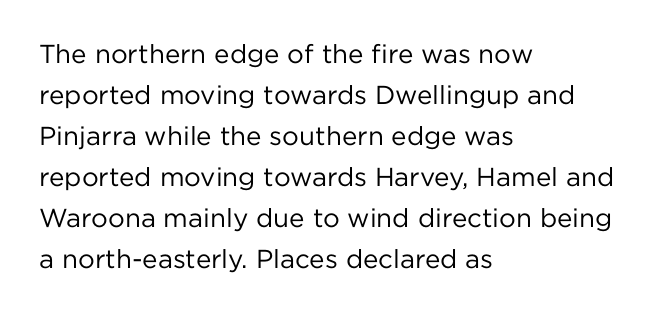
{"italic": "no", "bold": "no", "underline": "no", "align": "left", "line_spacing": "normal", "line_spacing_ratio": 1.58, "letter_spacing": "normal", "letter_spacing_em": 0.0, "glyph_px": 26}
